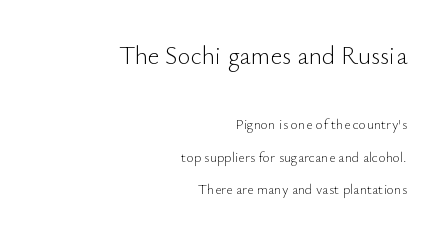
{"italic": "no", "bold": "no", "underline": "no", "align": "right", "line_spacing": "loose", "line_spacing_ratio": 2.3, "letter_spacing": "normal", "letter_spacing_em": 0.0, "larger_block": "first", "size_ratio": 1.79, "glyph_px": 25}
